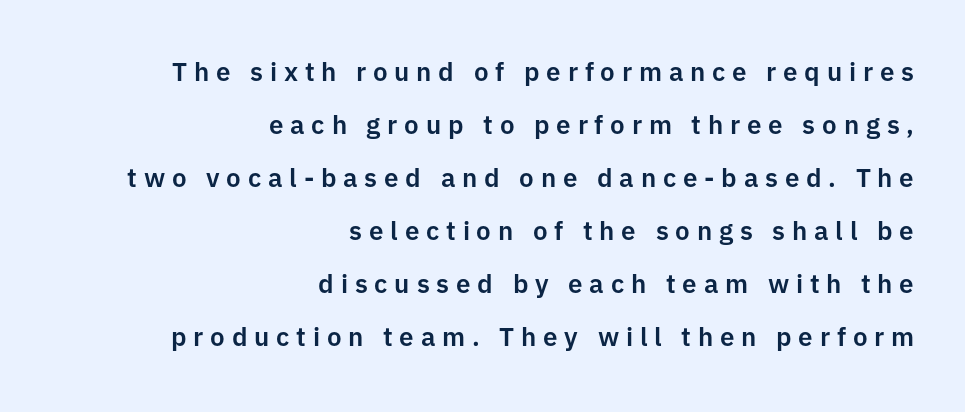
The image shows 26 px text type, upright; set right-aligned, loose line spacing (2.04x), unusually wide letter spacing (+0.26 em), not underlined.
